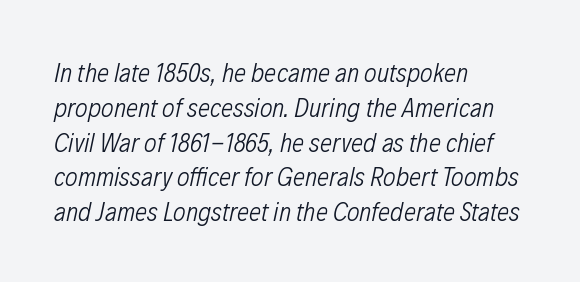
Characters are canted at an angle relative to the baseline's perpendicular. The lines in this sample share a left origin and differ only in where they stop. The letterforms sit shoulder to shoulder at normal distance. The weight would be labelled regular, book, light, or lighter still.
